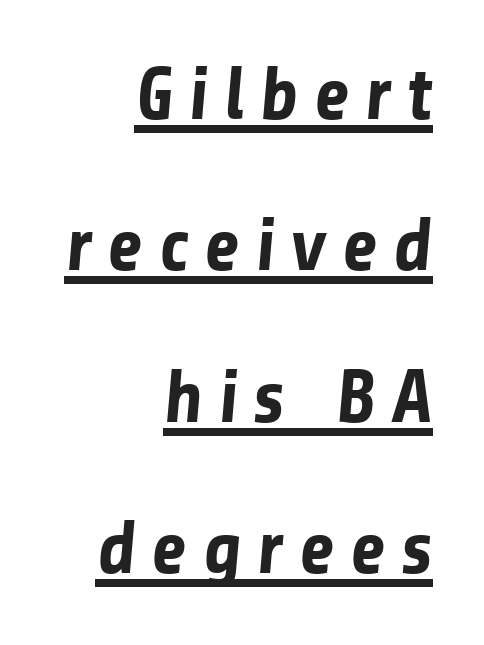
Q: Is the text bold? A: Yes.
Q: Is the typeface a serif or a sans-serif typeface? A: Sans-serif.
Q: Is the text underlined? A: Yes.
Q: How is the paragraph aligned? A: Right-aligned.
Q: Is the spacing between letters normal or unusually wide? A: Unusually wide.
Q: Is the spacing between lines tight, normal or loose? A: Loose.
Q: Width (condensed, normal, or wide)? A: Normal.
Q: Stroke contrast? A: Low.
Q: x-height? A: Medium.
Q: Monospaced? A: No.
